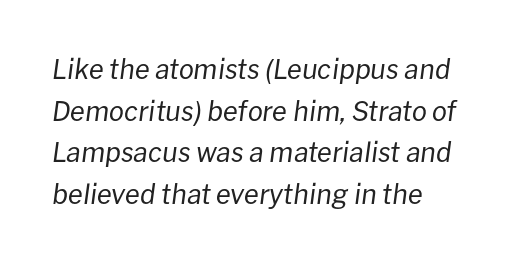
{"italic": "yes", "lean": "right", "slant_degrees": 8, "bold": "no", "underline": "no", "align": "left", "line_spacing": "normal", "line_spacing_ratio": 1.54, "letter_spacing": "normal", "letter_spacing_em": 0.0, "glyph_px": 27}
